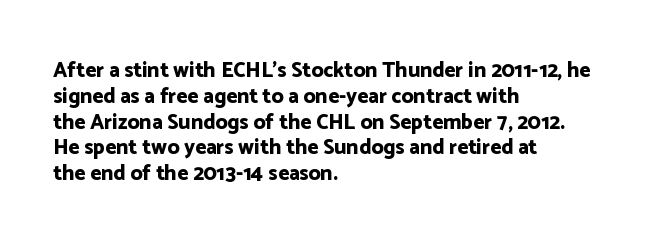
{"italic": "no", "bold": "yes", "underline": "no", "align": "left", "line_spacing_ratio": 1.23, "letter_spacing": "normal", "letter_spacing_em": 0.0, "glyph_px": 21}
